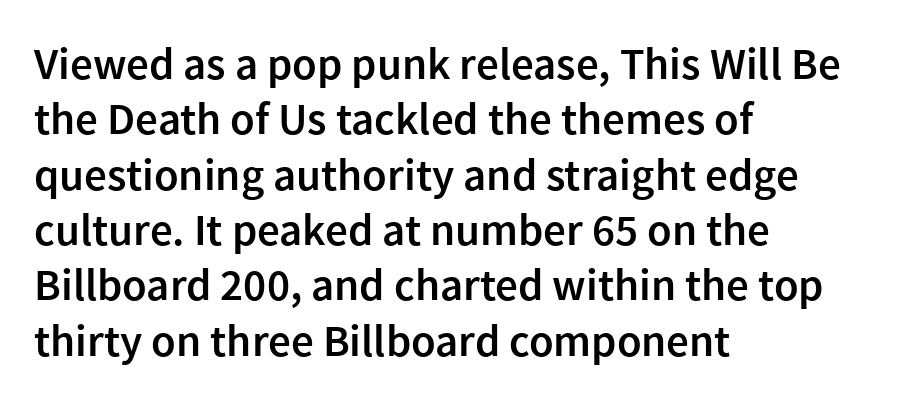
Notice the strokes are somewhat thickened but not fully heavy: this is a semibold. The text block is weighted toward the left margin, trailing off unevenly rightward. A typesetter would label this face a sans. Designer's note — italics off, roman on. The tracking reads as untouched default to a designer's eye. Proportional: the letters do not fall into vertical columns.
